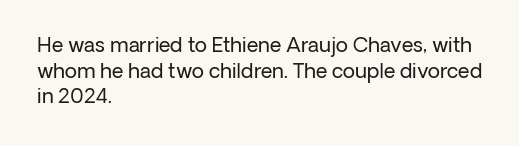
{"italic": "no", "bold": "no", "underline": "no", "align": "left", "line_spacing": "normal", "line_spacing_ratio": 1.28, "letter_spacing": "normal", "letter_spacing_em": 0.0, "glyph_px": 20}
